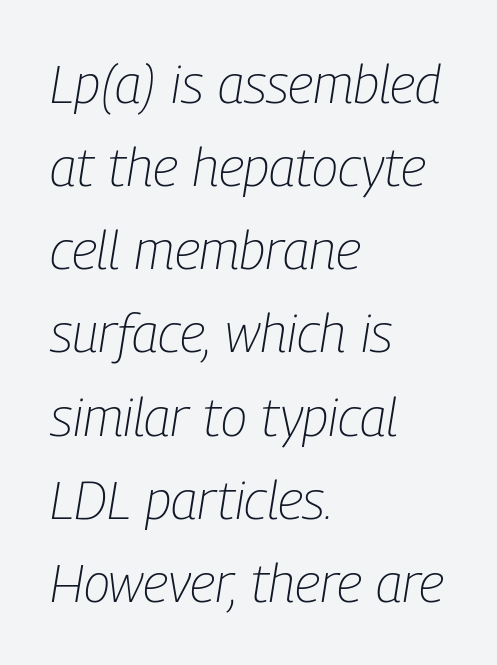
The image shows 54 px light, condensed type, italic (leaning right); set left-aligned, normal line spacing (1.54x), normal letter spacing, not underlined; low stroke contrast and a medium x-height.
